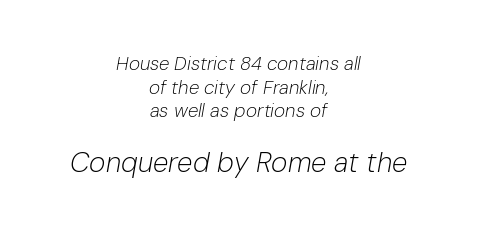
{"italic": "yes", "lean": "right", "slant_degrees": 10, "bold": "no", "weight": "light", "width": "normal", "stroke_contrast": "low", "x_height": "medium", "monospaced": "no", "underline": "no", "align": "center", "line_spacing_ratio": 1.24, "letter_spacing": "normal", "letter_spacing_em": 0.0, "larger_block": "second", "size_ratio": 1.47, "glyph_px": 28}
